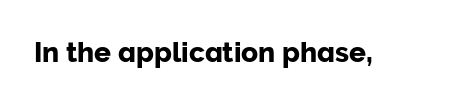
The image shows 28 px sans-serif type, upright; set normal letter spacing, not underlined; low stroke contrast and a medium x-height.
